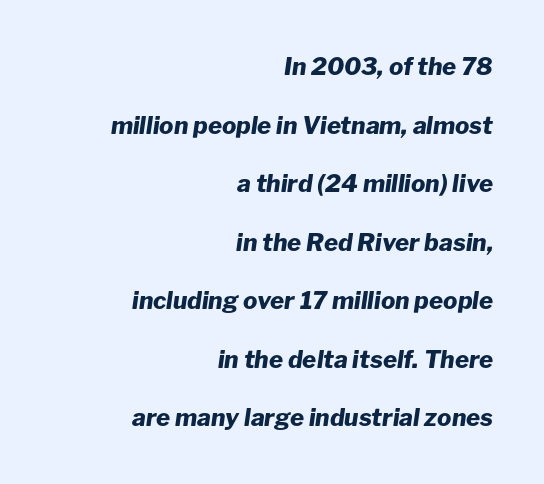
The typesetter chose a ragged-left arrangement here. The space beneath each line is pristine and unruled. In terms of posture, this sample is oblique. Vertical spacing — loose. Caption: standard tracking, unaltered.
